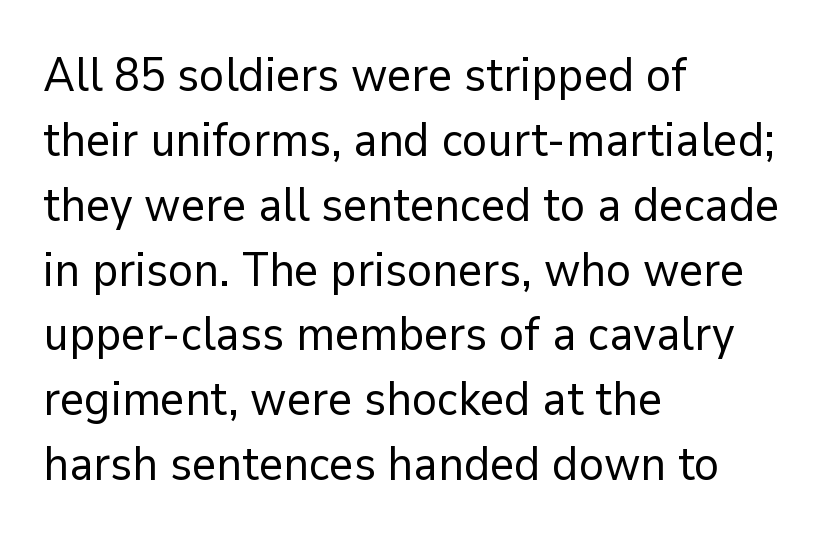
Q: Is the text bold? A: No.
Q: Is the text italic (slanted)? A: No, it is upright.
Q: Is the typeface a serif or a sans-serif typeface? A: Sans-serif.
Q: Is the text underlined? A: No.
Q: How is the paragraph aligned? A: Left-aligned.
Q: Is the spacing between letters normal or unusually wide? A: Normal.
Q: Is the spacing between lines tight, normal or loose? A: Normal.
Q: Width (condensed, normal, or wide)? A: Normal.
Q: Stroke contrast? A: Low.
Q: x-height? A: Medium.
Q: Monospaced? A: No.
